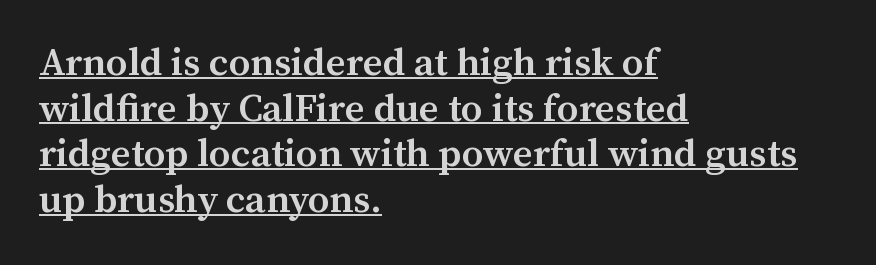
The image shows 39 px semibold serif type, upright; set left-aligned, line spacing 1.17x, normal letter spacing, underlined; medium stroke contrast and a medium x-height.
